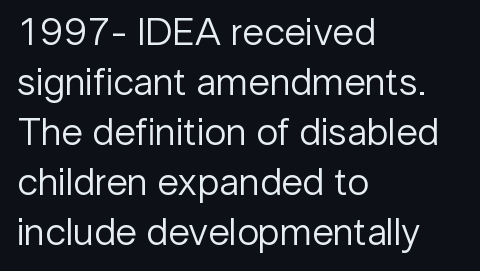
Q: Is the text bold? A: No.
Q: Is the text italic (slanted)? A: No, it is upright.
Q: Is the typeface a serif or a sans-serif typeface? A: Sans-serif.
Q: Is the text underlined? A: No.
Q: How is the paragraph aligned? A: Left-aligned.
Q: Is the spacing between letters normal or unusually wide? A: Normal.
Q: Is the spacing between lines tight, normal or loose? A: Normal.
Q: Width (condensed, normal, or wide)? A: Normal.
Q: Stroke contrast? A: Low.
Q: x-height? A: Medium.
Q: Monospaced? A: No.
